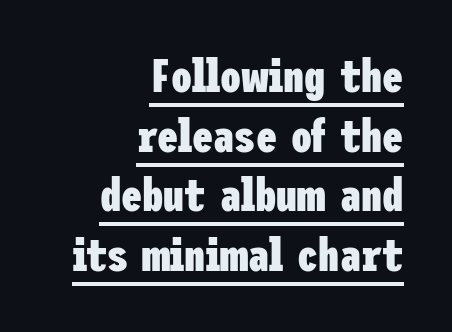
{"serif": "no", "italic": "no", "bold": "yes", "weight": "heavy", "width": "condensed", "stroke_contrast": "low", "x_height": "medium", "underline": "yes", "align": "right", "line_spacing": "normal", "line_spacing_ratio": 1.27, "letter_spacing": "normal", "letter_spacing_em": 0.0, "glyph_px": 47}
